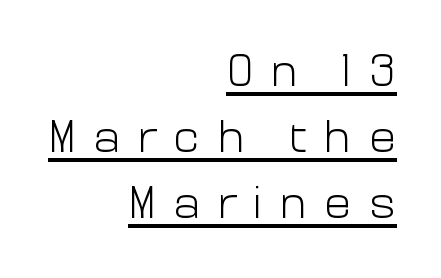
The image shows 45 px light sans-serif type, upright; set right-aligned, normal line spacing (1.47x), unusually wide letter spacing (+0.39 em), underlined; low stroke contrast and a medium x-height.
